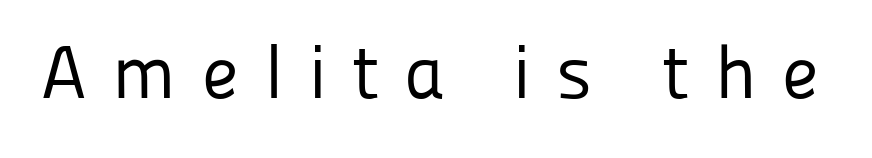
{"serif": "no", "italic": "no", "bold": "no", "weight": "regular", "width": "normal", "stroke_contrast": "low", "x_height": "medium", "monospaced": "no", "underline": "no", "letter_spacing": "wide", "letter_spacing_em": 0.34, "glyph_px": 75}
